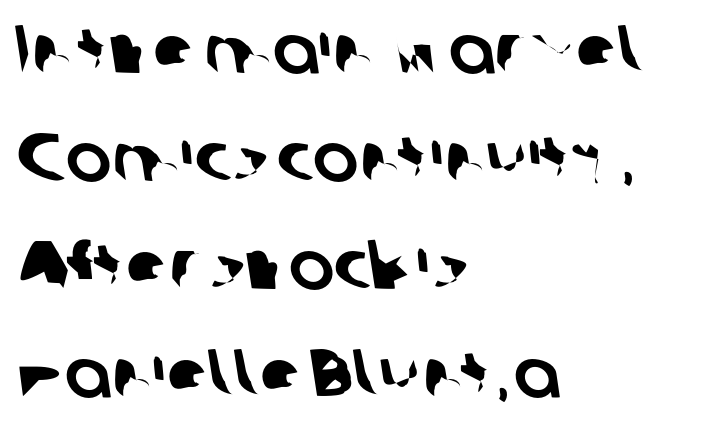
Q: Is the typeface a serif or a sans-serif typeface? A: Sans-serif.
Q: Is the text underlined? A: No.
Q: How is the paragraph aligned? A: Left-aligned.
Q: Is the spacing between letters normal or unusually wide? A: Normal.
Q: Is the spacing between lines tight, normal or loose? A: Normal.
Q: Width (condensed, normal, or wide)? A: Normal.
Q: Stroke contrast? A: Low.
Q: x-height? A: Medium.
Q: Monospaced? A: No.
